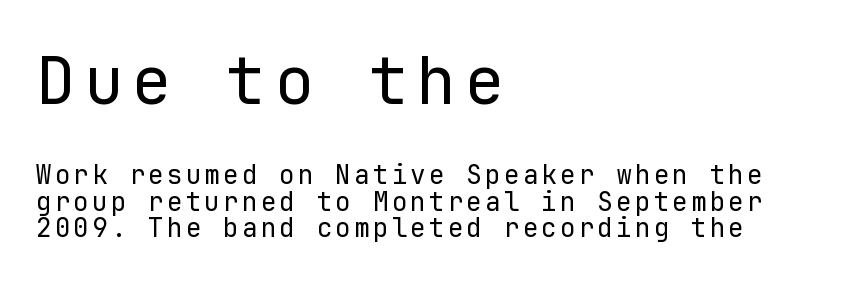
The image shows 66 px regular-weight sans-serif type, upright, monospaced; set left-aligned, tight line spacing (1.03x), not underlined; the first (top) block is 2.54x larger; low stroke contrast and a medium x-height.
